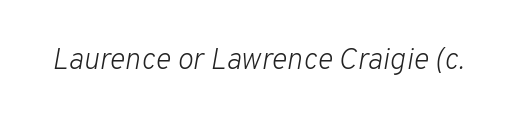
{"italic": "yes", "lean": "right", "slant_degrees": 10, "bold": "no", "weight": "light", "width": "normal", "stroke_contrast": "low", "x_height": "medium", "monospaced": "no", "underline": "no", "letter_spacing": "normal", "letter_spacing_em": 0.0, "glyph_px": 30}
